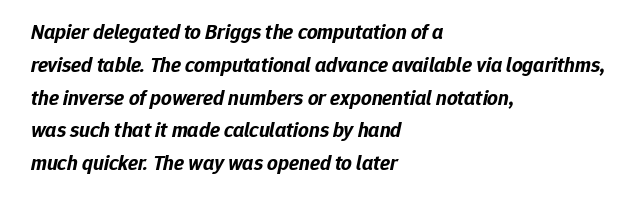
The image shows 21 px bold type, italic (leaning right); set left-aligned, normal line spacing (1.56x), normal letter spacing, not underlined.
